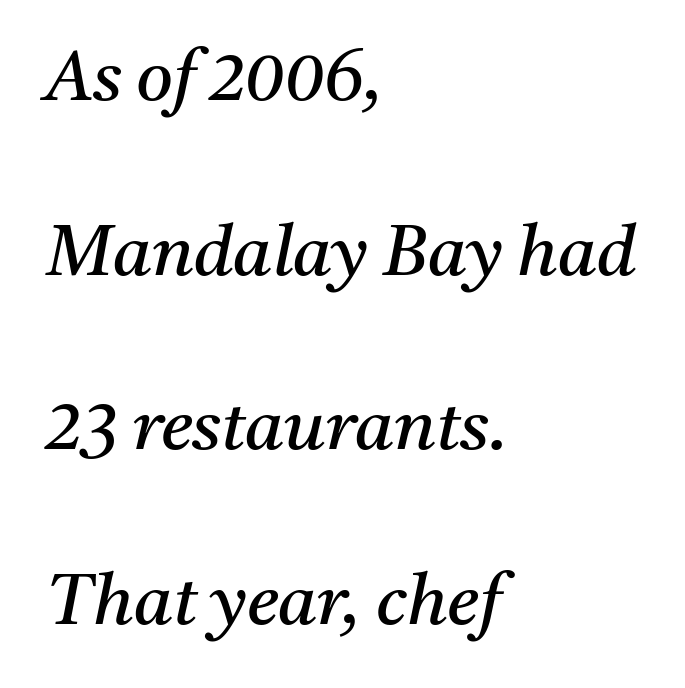
The image shows 71 px regular-weight serif type, italic (leaning right); set left-aligned, loose line spacing (2.46x), normal letter spacing, not underlined; medium stroke contrast and a medium x-height.
